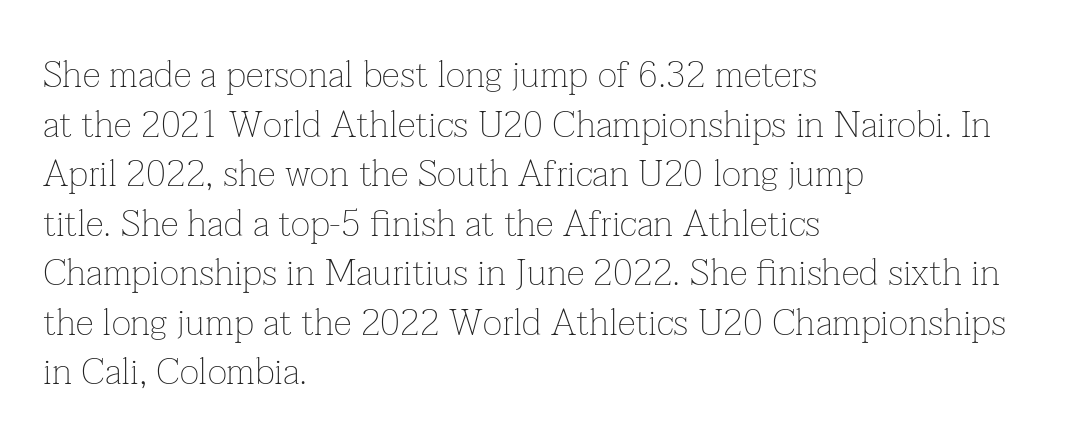
A roman cut, with each character standing at attention. Nobody drew a line under any word here. The lines are quadded left. Check where the strokes stop: tiny serifs finish them off.
